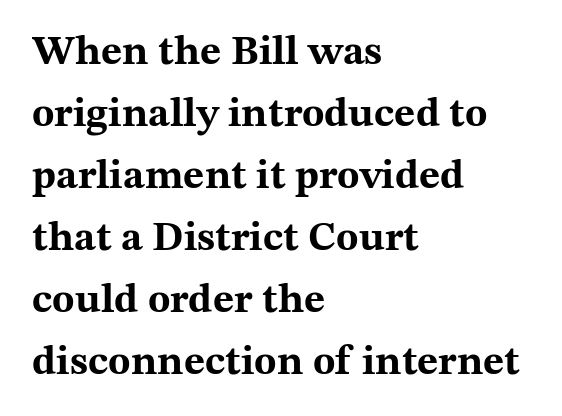
{"serif": "yes", "italic": "no", "bold": "yes", "weight": "bold", "width": "wide", "stroke_contrast": "medium", "x_height": "medium", "monospaced": "no", "underline": "no", "align": "left", "line_spacing": "normal", "line_spacing_ratio": 1.51, "letter_spacing": "normal", "letter_spacing_em": 0.0, "glyph_px": 41}
